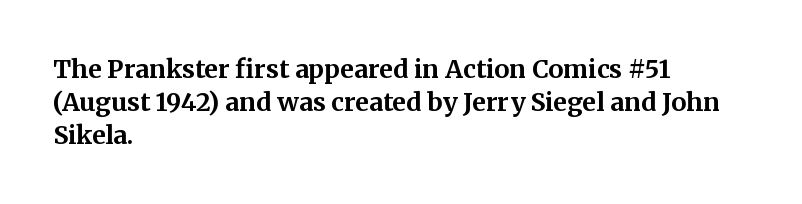
Q: Is the text bold? A: Yes.
Q: Is the text italic (slanted)? A: No, it is upright.
Q: Is the text underlined? A: No.
Q: How is the paragraph aligned? A: Left-aligned.
Q: Is the spacing between letters normal or unusually wide? A: Normal.
Q: Is the spacing between lines tight, normal or loose? A: Normal.
